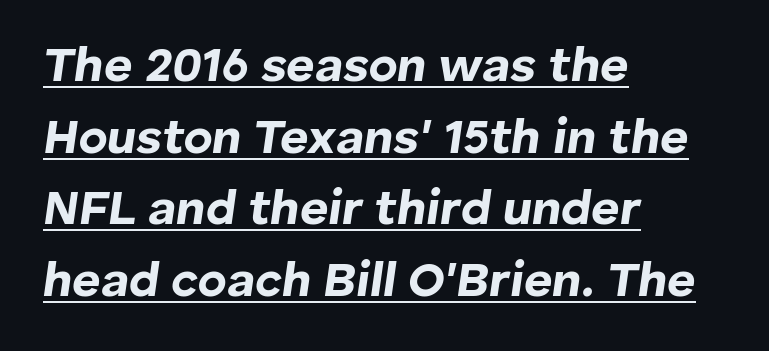
Q: Is the text bold? A: Yes.
Q: Is the text italic (slanted)? A: Yes, it leans right by about 8 degrees.
Q: Is the text underlined? A: Yes.
Q: How is the paragraph aligned? A: Left-aligned.
Q: Is the spacing between letters normal or unusually wide? A: Normal.
Q: Is the spacing between lines tight, normal or loose? A: Normal.
Q: Width (condensed, normal, or wide)? A: Normal.
Q: Stroke contrast? A: Low.
Q: x-height? A: Medium.
Q: Monospaced? A: No.
